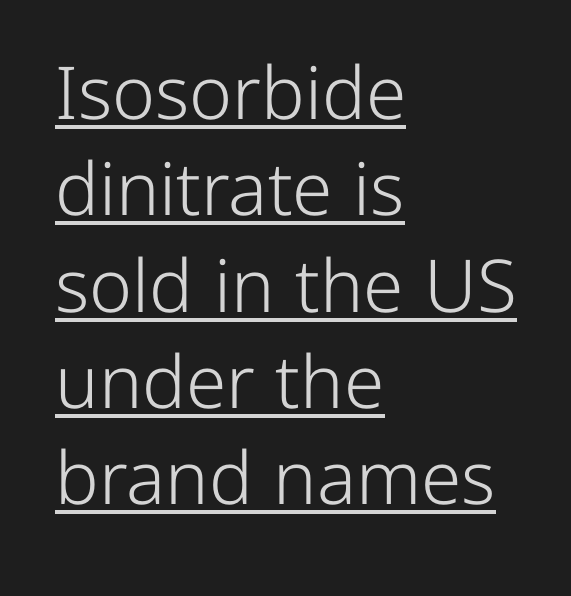
{"serif": "no", "italic": "no", "bold": "no", "weight": "light", "width": "normal", "stroke_contrast": "low", "x_height": "medium", "monospaced": "no", "underline": "yes", "align": "left", "line_spacing": "normal", "line_spacing_ratio": 1.32, "letter_spacing": "normal", "letter_spacing_em": 0.0, "glyph_px": 73}
